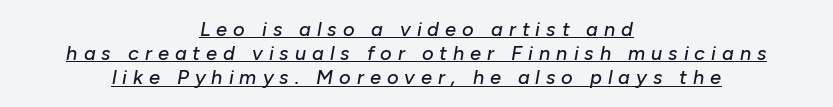
Q: Is the text italic (slanted)? A: Yes, it leans right by about 10 degrees.
Q: Is the text underlined? A: Yes.
Q: How is the paragraph aligned? A: Centered.
Q: Is the spacing between letters normal or unusually wide? A: Unusually wide.
